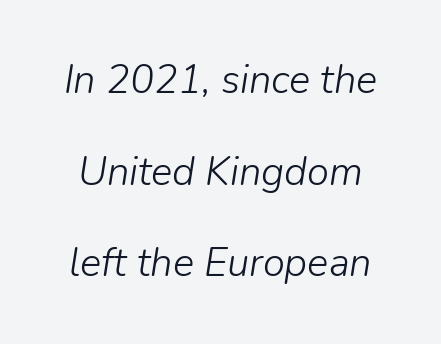
Q: Is the text bold? A: No.
Q: Is the text italic (slanted)? A: Yes, it leans right by about 9 degrees.
Q: Is the text underlined? A: No.
Q: Is the spacing between letters normal or unusually wide? A: Normal.
Q: Is the spacing between lines tight, normal or loose? A: Loose.
Q: Width (condensed, normal, or wide)? A: Normal.
Q: Stroke contrast? A: Low.
Q: x-height? A: Medium.
Q: Monospaced? A: No.
